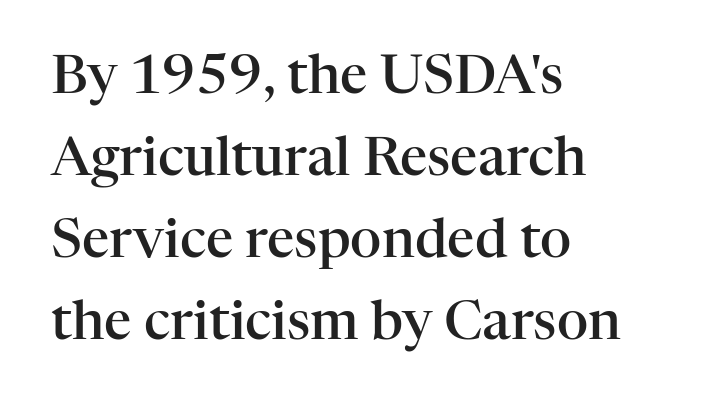
The image shows 54 px semibold serif type, upright; set left-aligned, normal line spacing (1.52x), normal letter spacing, not underlined; high stroke contrast and a medium x-height.
